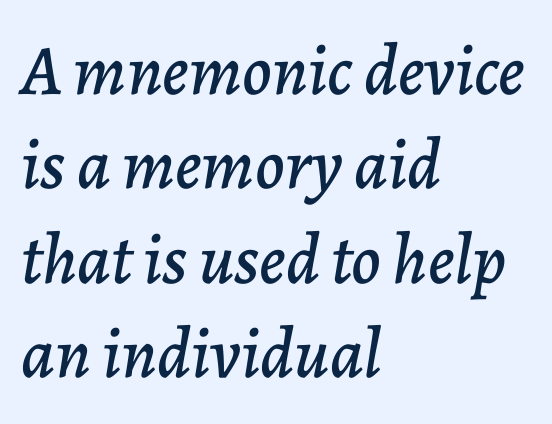
{"italic": "yes", "lean": "right", "slant_degrees": 7, "width": "normal", "stroke_contrast": "low", "x_height": "medium", "monospaced": "no", "underline": "no", "align": "left", "line_spacing": "normal", "line_spacing_ratio": 1.33, "letter_spacing": "normal", "letter_spacing_em": 0.0, "glyph_px": 71}
